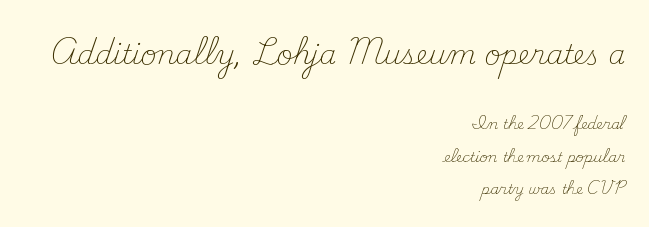
The image shows 27 px text type; set right-aligned, loose line spacing (2.32x), normal letter spacing, not underlined; the first (top) block is 1.93x larger.
